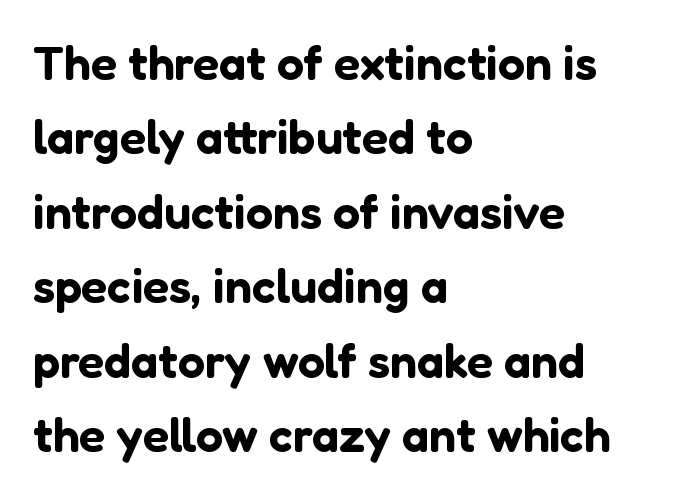
Q: Is the text italic (slanted)? A: No, it is upright.
Q: Is the typeface a serif or a sans-serif typeface? A: Sans-serif.
Q: Is the text underlined? A: No.
Q: How is the paragraph aligned? A: Left-aligned.
Q: Is the spacing between letters normal or unusually wide? A: Normal.
Q: Is the spacing between lines tight, normal or loose? A: Normal.
Q: Width (condensed, normal, or wide)? A: Normal.
Q: Stroke contrast? A: Low.
Q: x-height? A: Medium.
Q: Monospaced? A: No.
